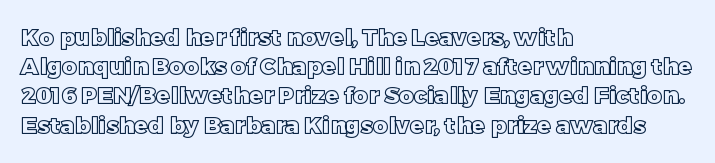
{"italic": "no", "underline": "no", "align": "left", "line_spacing": "normal", "line_spacing_ratio": 1.27, "letter_spacing": "normal", "letter_spacing_em": 0.0, "glyph_px": 23}
